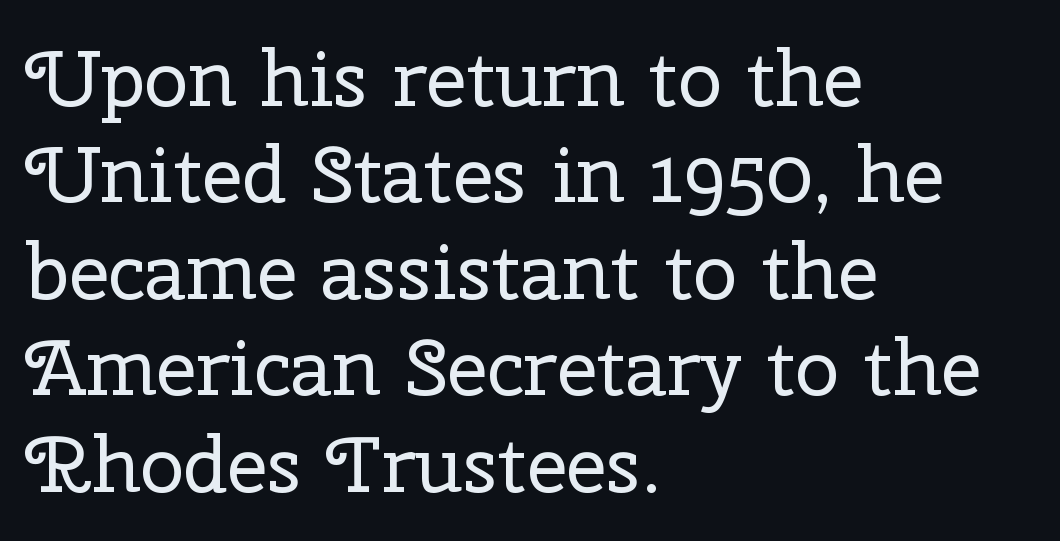
Line beginnings align vertically; line endings do not. Stems and bowls with no extra thickness — not bold. Plain, unruled lines of type. Notice how the stems are strictly vertical — no italics here. Regarding serifs, this sample has them.
